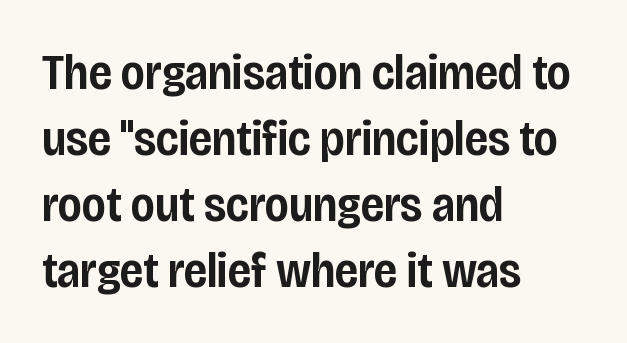
Regarding leading, the lines here are spaced in the standard way. The words here are not underlined. Here the designer chose a conventional face with non-uniform glyph widths. Set as a demibold, roughly 600 on the weight scale.
